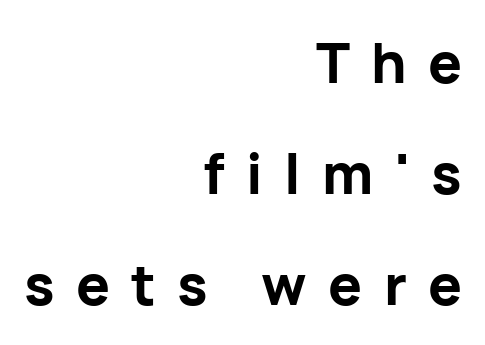
Q: Is the text bold? A: Yes.
Q: Is the text italic (slanted)? A: No, it is upright.
Q: Is the typeface a serif or a sans-serif typeface? A: Sans-serif.
Q: Is the text underlined? A: No.
Q: How is the paragraph aligned? A: Right-aligned.
Q: Is the spacing between letters normal or unusually wide? A: Unusually wide.
Q: Is the spacing between lines tight, normal or loose? A: Loose.
Q: Width (condensed, normal, or wide)? A: Normal.
Q: Stroke contrast? A: Low.
Q: x-height? A: Medium.
Q: Monospaced? A: No.
